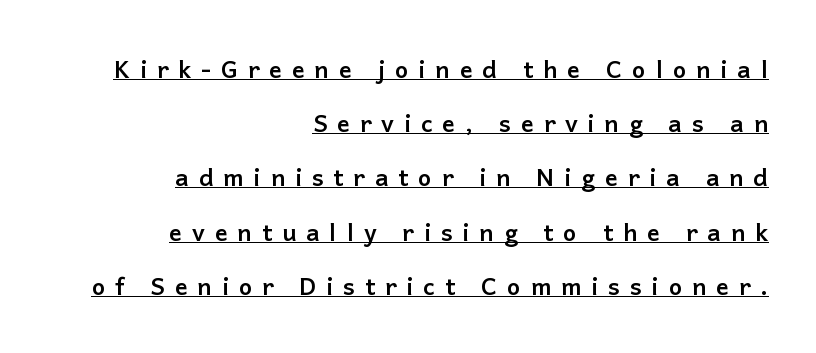
{"italic": "no", "bold": "yes", "underline": "yes", "align": "right", "line_spacing": "loose", "line_spacing_ratio": 2.26, "letter_spacing": "wide", "letter_spacing_em": 0.41, "glyph_px": 24}
